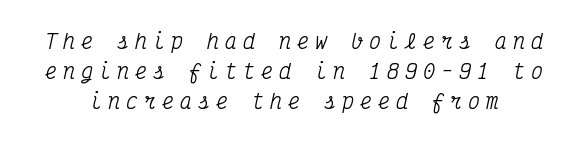
The image shows 20 px text type, italic (leaning right); set normal line spacing (1.49x), unusually wide letter spacing (+0.3 em), not underlined.
